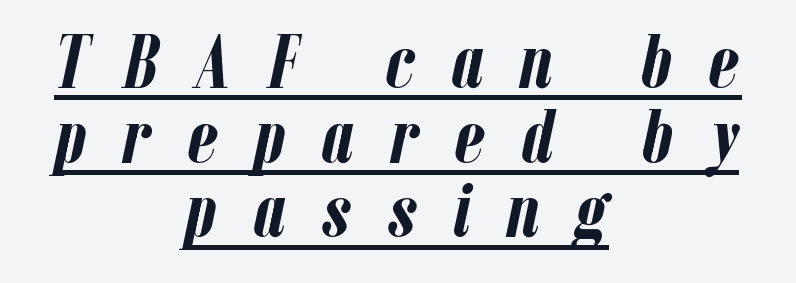
{"italic": "yes", "lean": "right", "slant_degrees": 12, "bold": "yes", "weight": "semibold", "width": "condensed", "stroke_contrast": "low", "x_height": "medium", "monospaced": "no", "underline": "yes", "align": "center", "line_spacing": "tight", "line_spacing_ratio": 0.97, "letter_spacing": "wide", "letter_spacing_em": 0.47, "glyph_px": 77}
